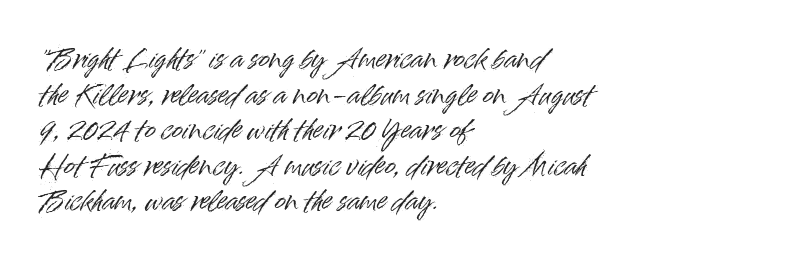
Q: Is the text italic (slanted)? A: Yes.
Q: Is the text underlined? A: No.
Q: How is the paragraph aligned? A: Left-aligned.
Q: Is the spacing between letters normal or unusually wide? A: Normal.
Q: Is the spacing between lines tight, normal or loose? A: Normal.
